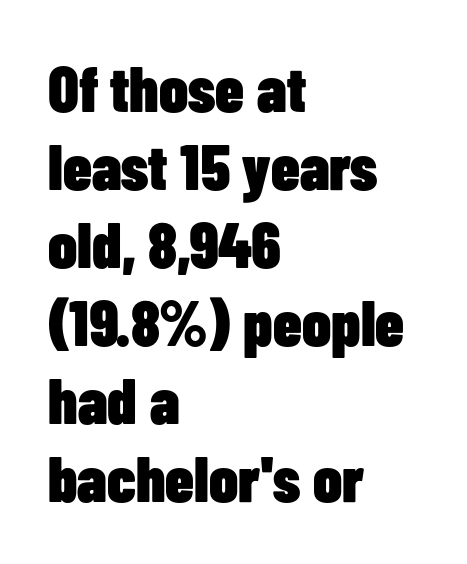
The image shows 64 px heavy, condensed sans-serif type, upright; set left-aligned, line spacing 1.22x, normal letter spacing, not underlined; low stroke contrast and a medium x-height.
